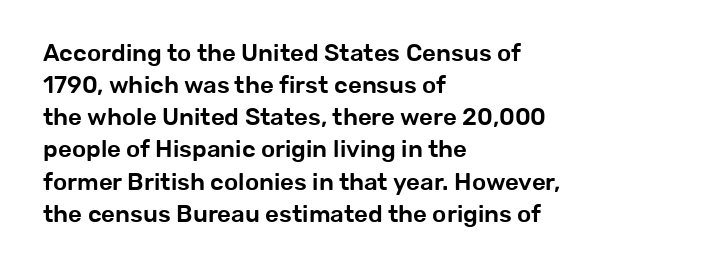
Q: Is the text italic (slanted)? A: No, it is upright.
Q: Is the text underlined? A: No.
Q: How is the paragraph aligned? A: Left-aligned.
Q: Is the spacing between letters normal or unusually wide? A: Normal.
Q: Is the spacing between lines tight, normal or loose? A: Normal.
